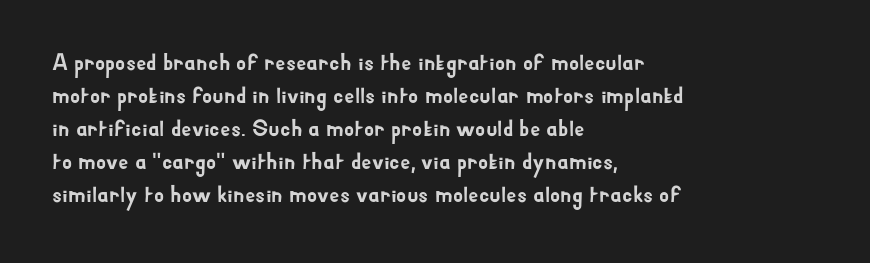
{"italic": "no", "underline": "no", "align": "left", "line_spacing": "normal", "line_spacing_ratio": 1.43, "letter_spacing": "normal", "letter_spacing_em": 0.0, "glyph_px": 23}
